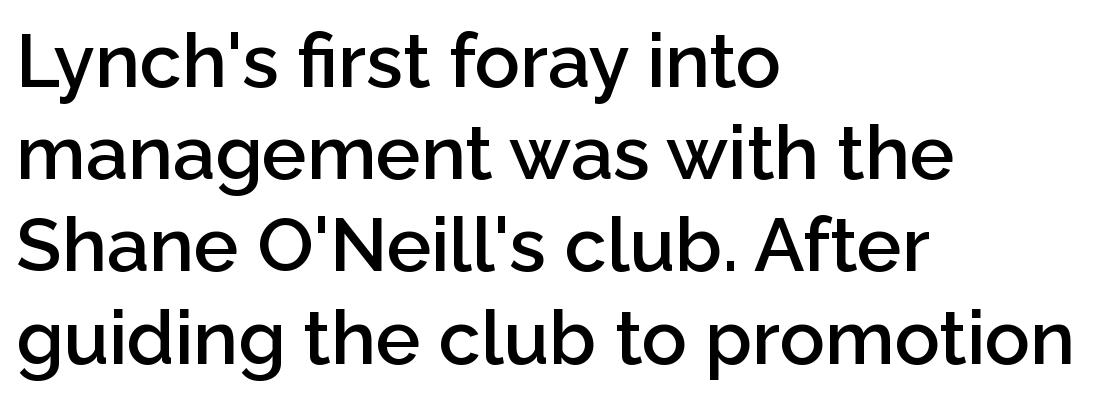
The image shows 75 px semibold sans-serif type, upright; set left-aligned, line spacing 1.23x, normal letter spacing, not underlined; low stroke contrast and a medium x-height.
